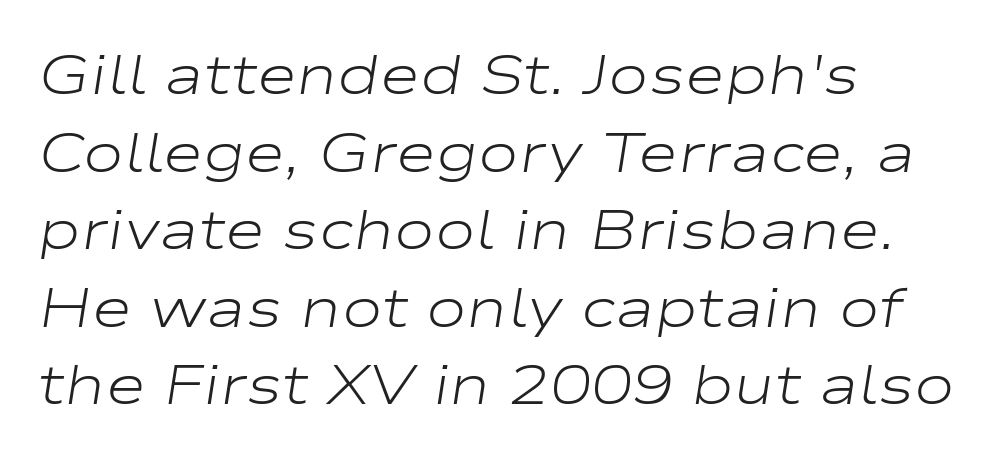
The line-height multiplier appears to be the usual default. Yep, that's italic — everything's leaning. In CSS terms this would be text-align: left. The characters are drawn with everyday or finer stroke widths. Standard letterfit; no display-style spreading of the glyphs.
